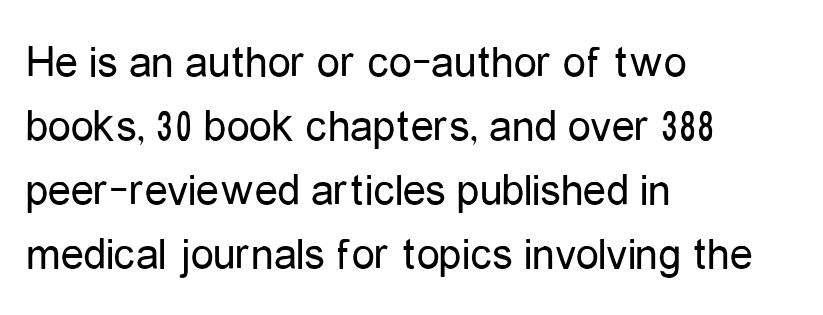
The image shows 46 px regular-weight, condensed sans-serif type, upright; set left-aligned, normal line spacing (1.39x), normal letter spacing, not underlined; low stroke contrast and a medium x-height.
